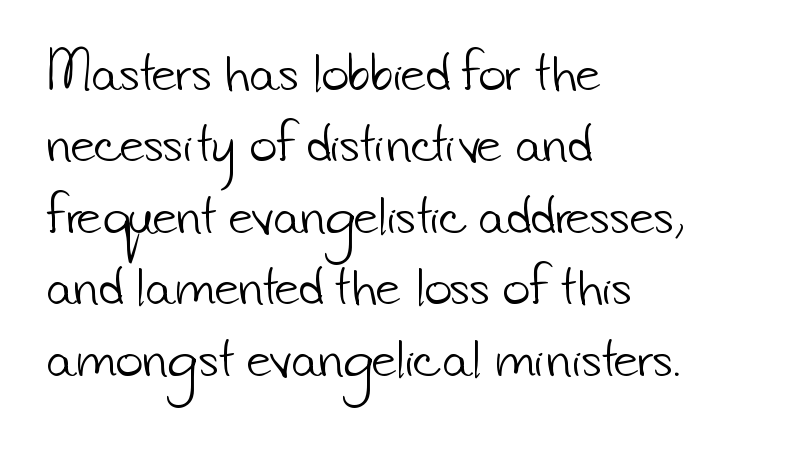
This sample uses plain, unmodified letter spacing. The area under the type is left untouched. Regular leading. The face looks like a standard text weight, possibly lighter. What kind of face is this? One without serifs — a sans.
